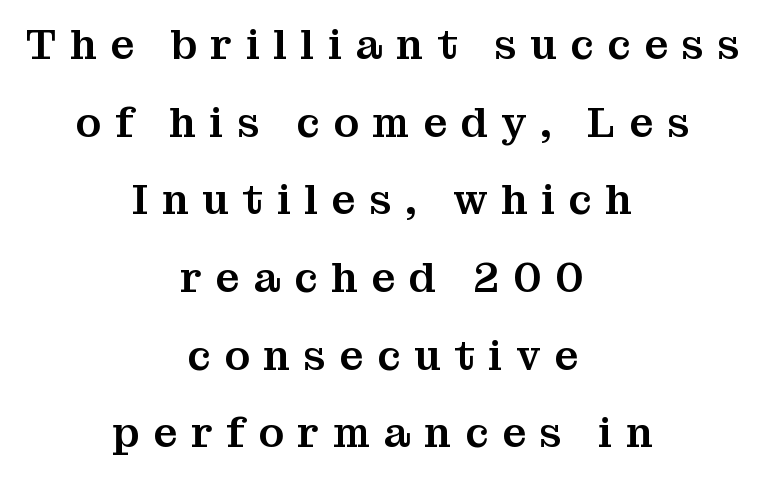
{"serif": "yes", "italic": "no", "width": "normal", "stroke_contrast": "medium", "x_height": "medium", "monospaced": "no", "underline": "no", "align": "center", "line_spacing_ratio": 1.85, "letter_spacing": "wide", "letter_spacing_em": 0.33, "glyph_px": 42}
